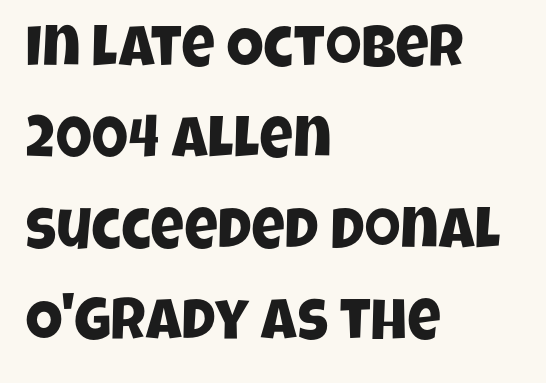
Q: Is the typeface a serif or a sans-serif typeface? A: Sans-serif.
Q: Is the text underlined? A: No.
Q: How is the paragraph aligned? A: Left-aligned.
Q: Is the spacing between letters normal or unusually wide? A: Normal.
Q: Is the spacing between lines tight, normal or loose? A: Normal.
Q: Width (condensed, normal, or wide)? A: Condensed.
Q: Stroke contrast? A: Low.
Q: x-height? A: Large.
Q: Monospaced? A: No.
